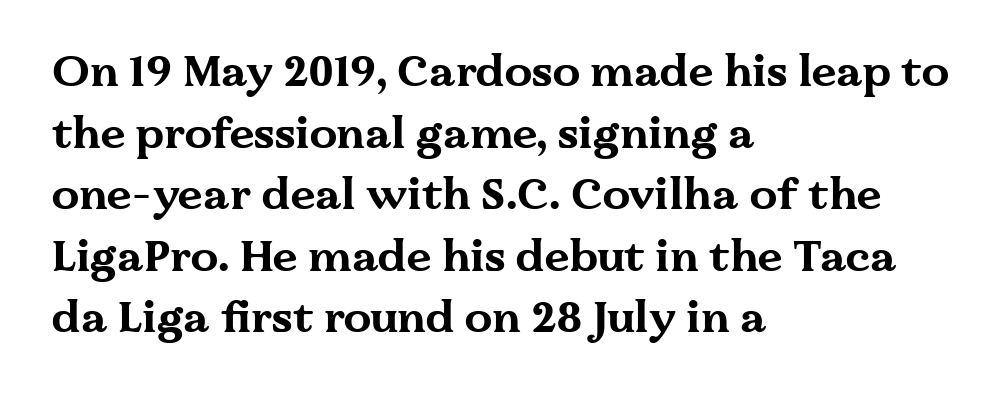
Vertically, the passage feels balanced, rows spaced as you'd expect. The letters advance in unequal steps, a hallmark of proportional type. Line starts are locked; line ends wander. Glance below the letters and you will spot only blank space.
